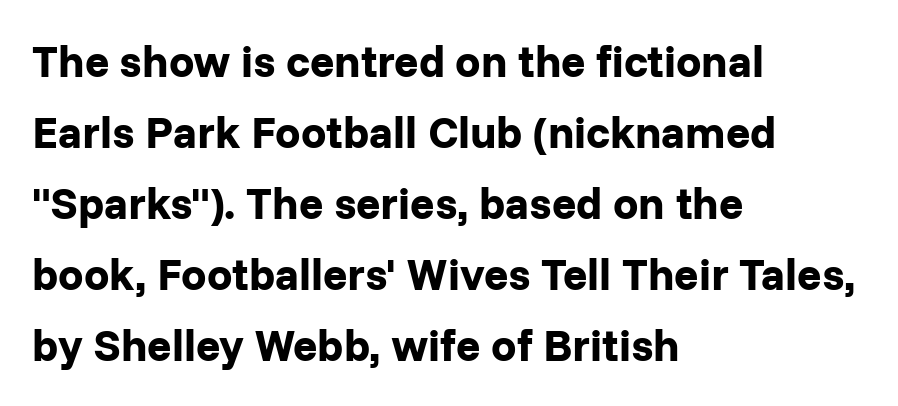
Stroke thickness is high; the sample reads as a true bold. In CSS terms this would be text-align: left. Each letter keeps its own natural width here, so spacing adapts to shape. Observe the ordinary spacing: letters are neighbours, not strangers. The glyphs in this specimen are sans serif.
